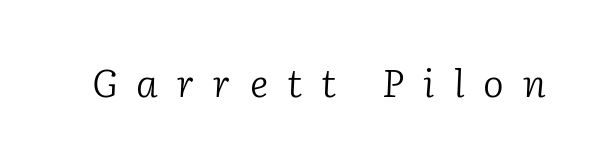
The image shows 39 px light serif type, italic (leaning right); set unusually wide letter spacing (+0.49 em), not underlined; low stroke contrast and a medium x-height.
